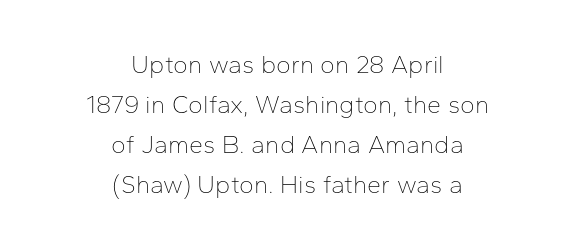
This rendering leaves character spacing at its baseline value. This is the regular roman posture of the typeface. Successive baselines arrive at the customary interval. The paragraph shown floats in the horizontal middle. Compared with a typical body face, this is equally light or lighter still.
